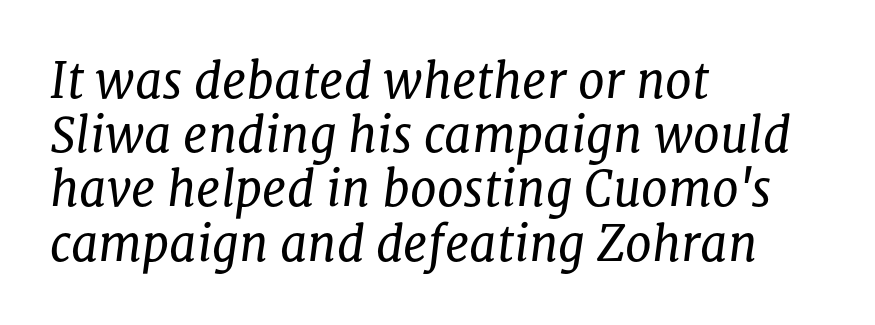
Vertical spacing — tight. A student would call this left alignment; a typographer would say flush left, rag right. Each letter keeps its own natural width here, so spacing adapts to shape. Clear beneath every line of the passage. The characters are drawn with everyday or finer stroke widths.
